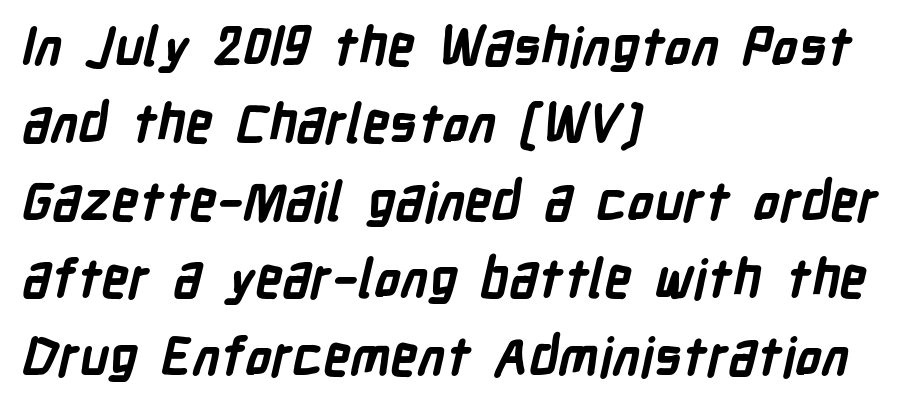
The image shows 53 px bold, condensed sans-serif type; set left-aligned, normal line spacing (1.46x), normal letter spacing, not underlined; low stroke contrast and a medium x-height.
